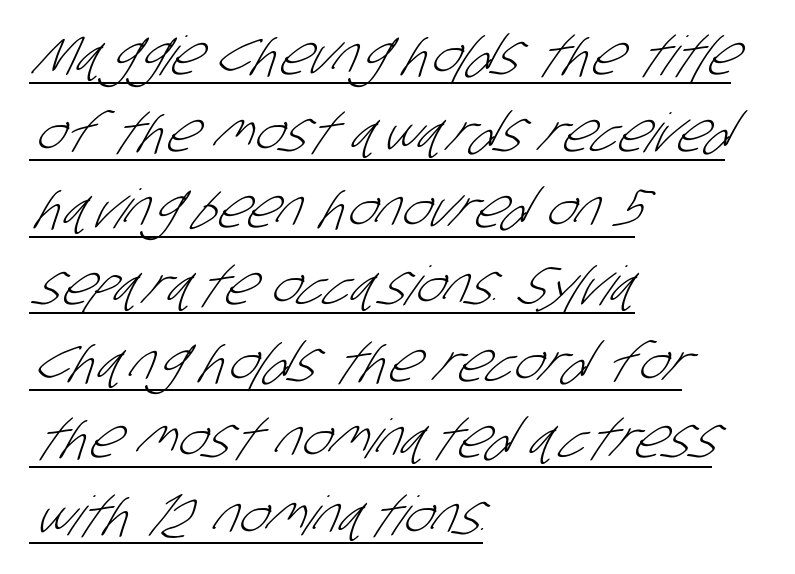
{"serif": "no", "bold": "no", "weight": "light", "width": "condensed", "stroke_contrast": "low", "x_height": "large", "monospaced": "no", "underline": "yes", "align": "left", "line_spacing": "normal", "line_spacing_ratio": 1.42, "letter_spacing": "normal", "letter_spacing_em": 0.0, "glyph_px": 54}
